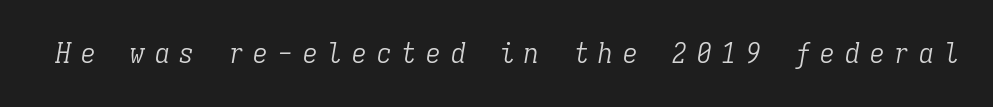
Spacing verdict: monospaced, one width for all characters. Old-style or modern, the face here clearly has serifs. The face looks like a standard text weight, possibly lighter. No word sits above an underline.
